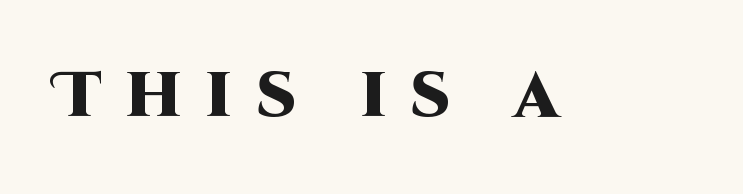
{"serif": "no", "italic": "no", "bold": "yes", "weight": "heavy", "width": "normal", "stroke_contrast": "high", "x_height": "large", "monospaced": "no", "underline": "no", "letter_spacing": "wide", "letter_spacing_em": 0.38, "glyph_px": 63}
